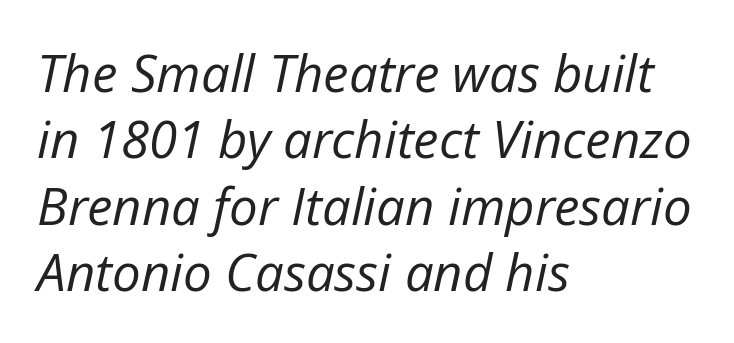
Italic: yes, the glyphs are oblique. Stem width sits at or under what a default text font uses. Characters follow at the spacing the type designer built in. A clean baseline with only descenders dipping below it. The rows are spaced the way most documents space them.
